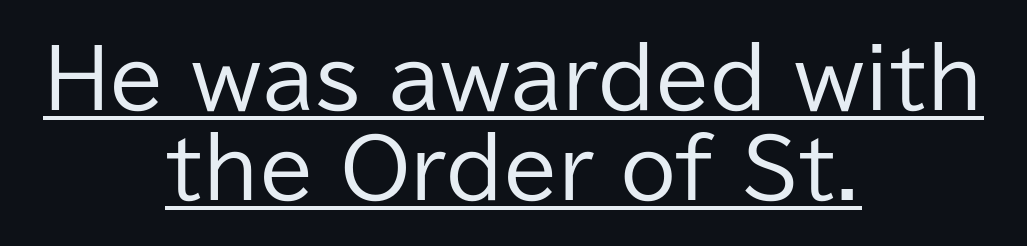
Layout note: lines centered. Here the designer chose a conventional face with non-uniform glyph widths. Horizontal bands of white between lines are thin slivers. Tracking here is standard; glyphs follow each other at the usual distance. Honestly, the underline is the first thing you notice here. The weight would be labelled regular, book, light, or lighter still.
